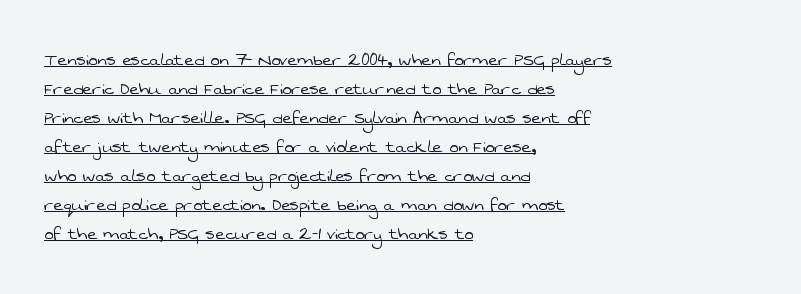
{"bold": "no", "underline": "yes", "align": "left", "line_spacing": "normal", "line_spacing_ratio": 1.38, "letter_spacing": "normal", "letter_spacing_em": 0.0, "glyph_px": 21}
